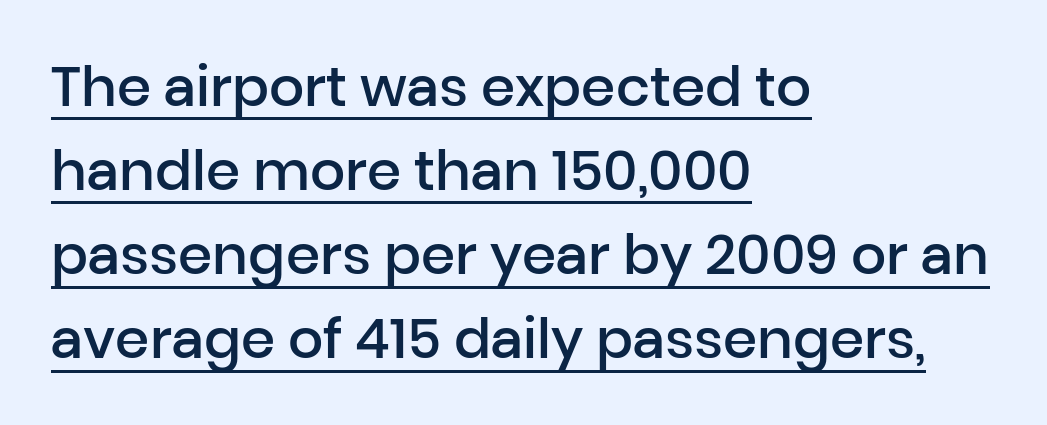
Q: Is the text bold? A: Semi-bold.
Q: Is the text italic (slanted)? A: No, it is upright.
Q: Is the typeface a serif or a sans-serif typeface? A: Sans-serif.
Q: Is the text underlined? A: Yes.
Q: How is the paragraph aligned? A: Left-aligned.
Q: Is the spacing between letters normal or unusually wide? A: Normal.
Q: Is the spacing between lines tight, normal or loose? A: Normal.
Q: Width (condensed, normal, or wide)? A: Normal.
Q: Stroke contrast? A: Low.
Q: x-height? A: Medium.
Q: Monospaced? A: No.
